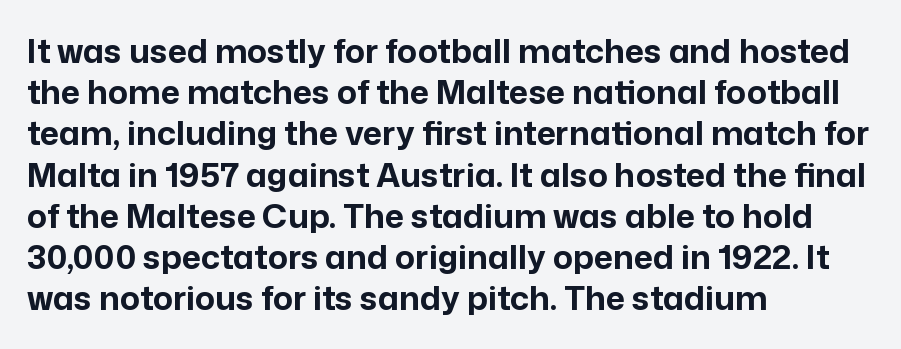
If you measured baseline to baseline, you'd find a middling distance. Each glyph is drawn with heavy, bold strokes. Varying glyph widths throughout — classic text-font behaviour. Leftover space on each line is placed entirely after the last word. Designer's note — italics off, roman on. Rule under the text: the space is simply empty.
